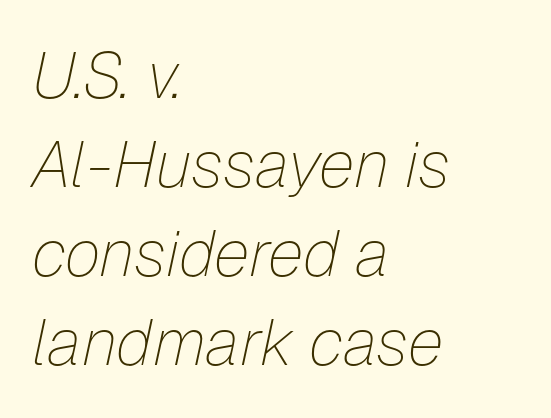
These lines are rendered in a variable-pitch font. The lines sit at an ordinary, default distance from one another. The paragraph shown leans on its left margin. Check under the words: just untouched page.
